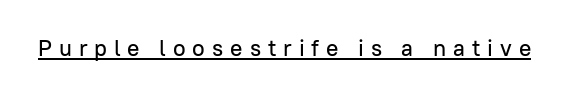
The image shows 23 px text type, upright; set unusually wide letter spacing (+0.3 em), underlined.
